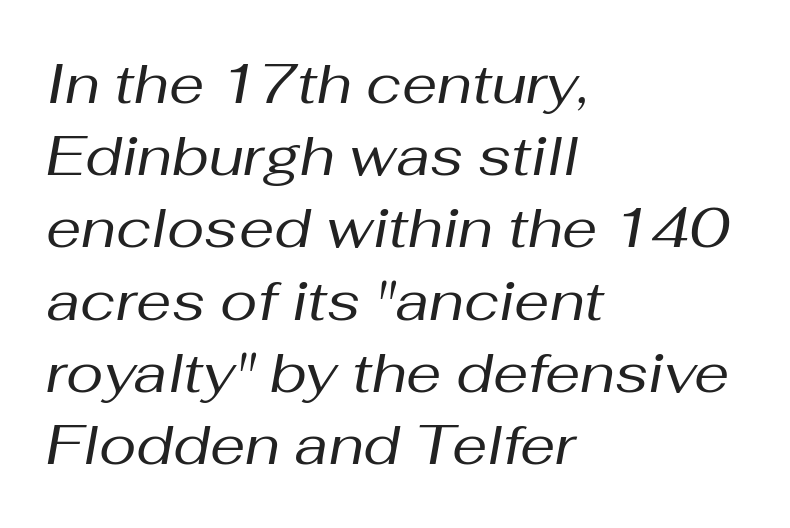
The leading is moderate, giving the passage an even texture. Honestly, there is no underline to notice here at all. The compositor pushed each line to the left boundary. Tracking here is standard; glyphs follow each other at the usual distance. Bold? No — there's no thickening of the strokes. Here the designer chose a conventional face with non-uniform glyph widths.
